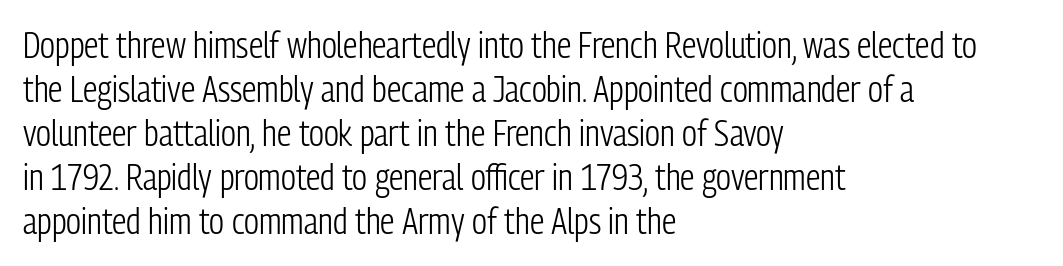
The image shows 36 px light, condensed sans-serif type, upright; set left-aligned, line spacing 1.22x, normal letter spacing, not underlined; low stroke contrast and a medium x-height.
